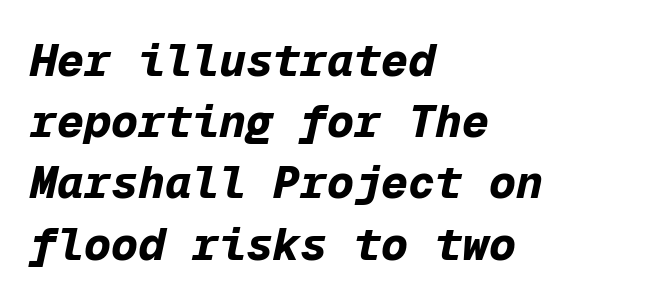
{"italic": "yes", "lean": "right", "slant_degrees": 12, "bold": "yes", "weight": "bold", "width": "normal", "stroke_contrast": "low", "x_height": "medium", "monospaced": "yes", "underline": "no", "align": "left", "line_spacing": "normal", "line_spacing_ratio": 1.36, "letter_spacing": "normal", "letter_spacing_em": 0.0, "glyph_px": 45}
